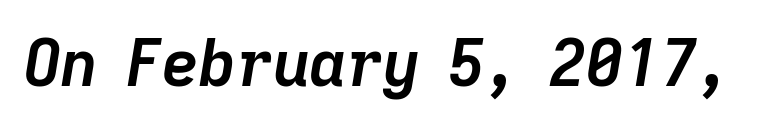
Does the lettering tilt? It does — this is italic. Is this a fixed-width face? No — the glyphs have proportional, varying widths. Nothing unusual about the tracking: characters are spaced as the font intends. Bold? Absolutely — the strokes are thick and heavy. Lines of text with bare space underneath.
